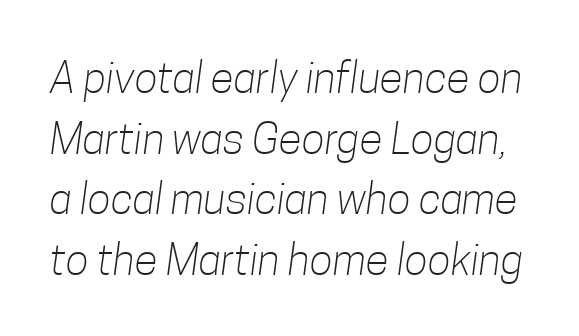
The image shows 43 px light, condensed sans-serif type; set normal line spacing (1.41x), normal letter spacing, not underlined; low stroke contrast and a medium x-height.
